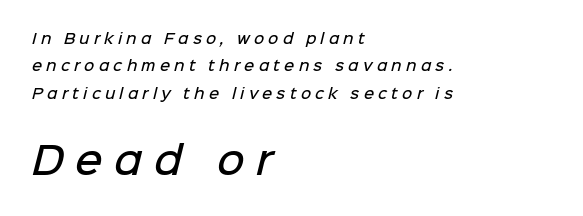
The image shows 38 px semibold sans-serif type; set left-aligned, loose line spacing (1.95x), unusually wide letter spacing (+0.3 em), not underlined; the second (bottom) block is 2.71x larger; low stroke contrast and a medium x-height.
